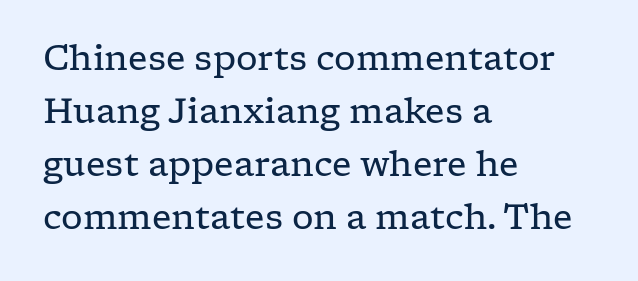
The weight would be labelled regular, book, light, or lighter still. In CSS terms this would be text-align: left. This is serif lettering, the kind often seen in printed books. The horizontal fit of the characters is conventional and even. Style check: upright.
